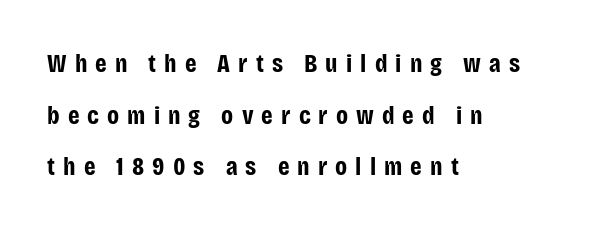
The image shows 26 px bold type, upright; set left-aligned, loose line spacing (1.99x), unusually wide letter spacing (+0.31 em), not underlined.
